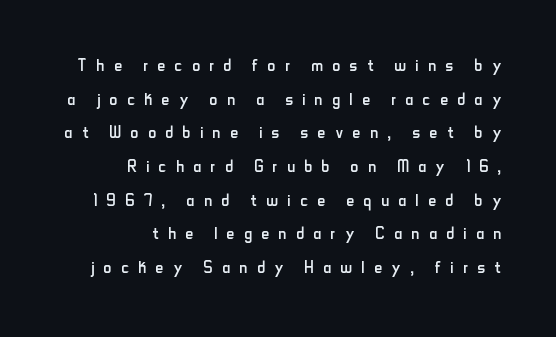
The image shows 22 px text type, upright; set right-aligned, normal line spacing (1.53x), unusually wide letter spacing (+0.43 em), not underlined.
